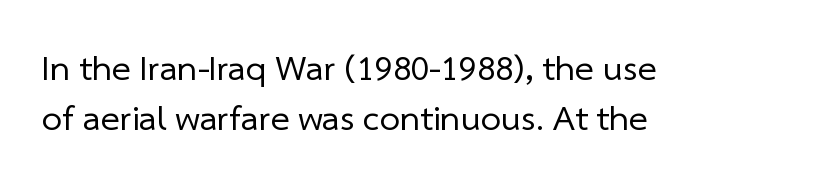
Summary of vertical rhythm: regular, with standard interline spacing. The font sits on the lighter half of the weight spectrum, regular included. The glyphs in this specimen are sans serif. Has an underline been added? It has not. Caption: multi-line text, flush left, ragged right. Tracking here is standard; glyphs follow each other at the usual distance.
